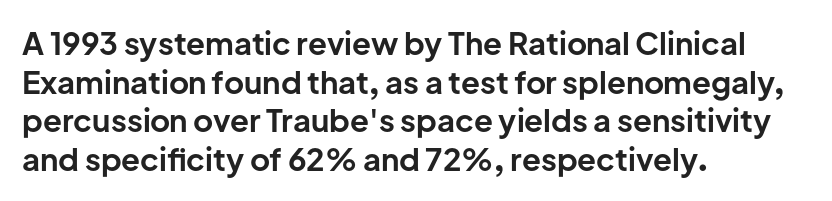
Q: Is the text bold? A: Yes.
Q: Is the text italic (slanted)? A: No, it is upright.
Q: Is the typeface a serif or a sans-serif typeface? A: Sans-serif.
Q: Is the text underlined? A: No.
Q: How is the paragraph aligned? A: Left-aligned.
Q: Is the spacing between letters normal or unusually wide? A: Normal.
Q: Is the spacing between lines tight, normal or loose? A: Normal.
Q: Width (condensed, normal, or wide)? A: Normal.
Q: Stroke contrast? A: Low.
Q: x-height? A: Medium.
Q: Monospaced? A: No.
